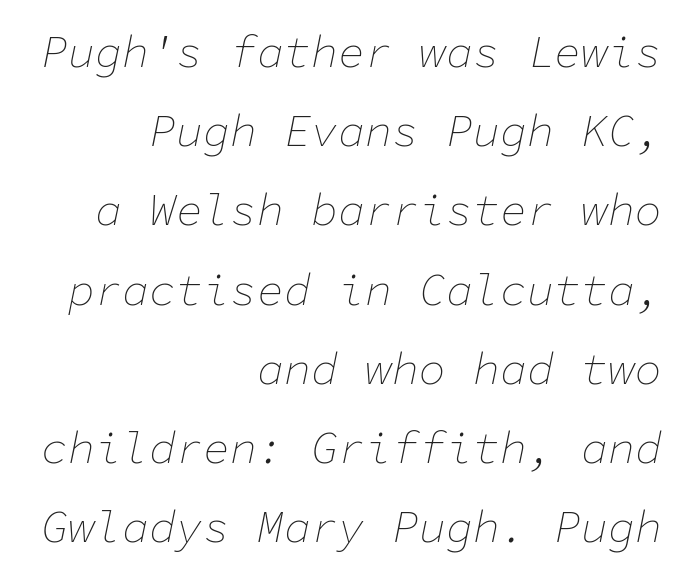
The image shows 45 px thin type, italic (leaning right), monospaced; set right-aligned, line spacing 1.76x, normal letter spacing, not underlined; low stroke contrast and a medium x-height.
